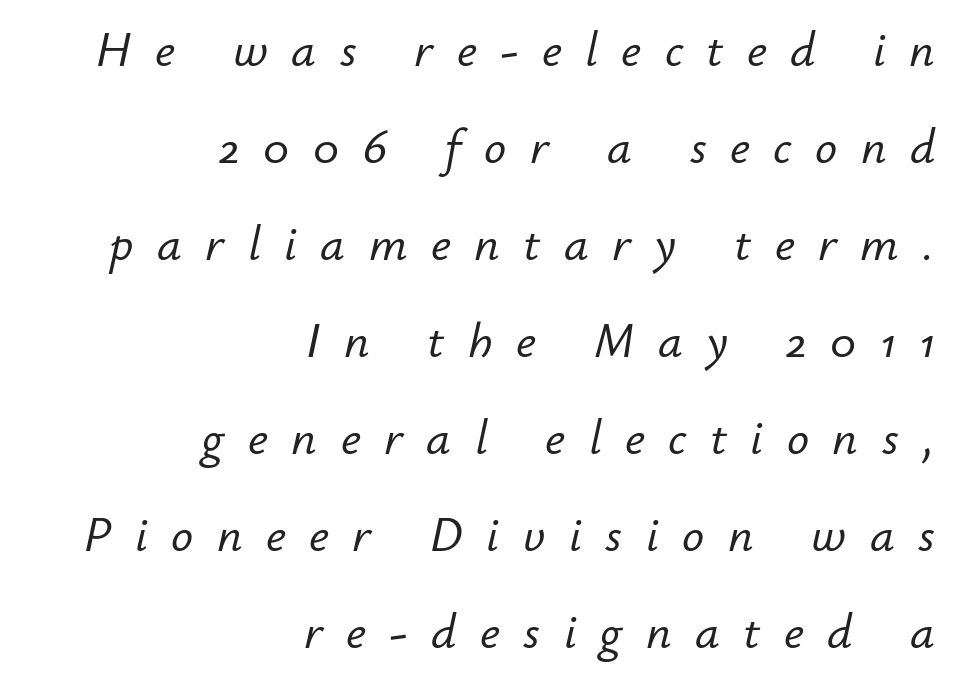
{"italic": "yes", "lean": "right", "slant_degrees": 12, "width": "normal", "stroke_contrast": "low", "x_height": "small", "monospaced": "no", "underline": "no", "align": "right", "line_spacing": "loose", "line_spacing_ratio": 1.98, "letter_spacing": "wide", "letter_spacing_em": 0.48, "glyph_px": 49}
